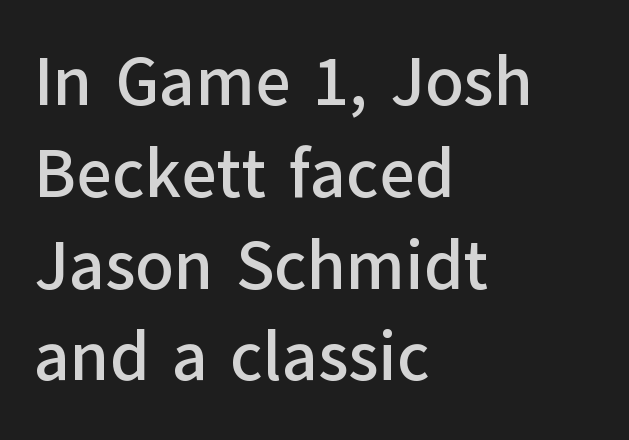
In terms of posture, this sample is upright. Each new line begins a customary step beneath the previous one. The rendering shows plain stroke endings on the letterforms — a sans-serif design. The letters advance in unequal steps, a hallmark of proportional type.
